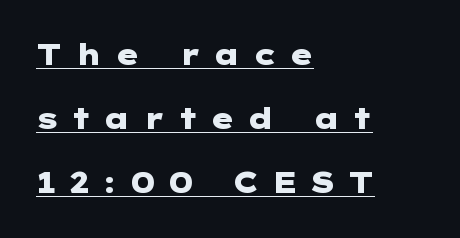
Q: Is the text bold? A: Yes.
Q: Is the text italic (slanted)? A: No, it is upright.
Q: Is the typeface a serif or a sans-serif typeface? A: Sans-serif.
Q: Is the text underlined? A: Yes.
Q: How is the paragraph aligned? A: Left-aligned.
Q: Is the spacing between letters normal or unusually wide? A: Unusually wide.
Q: Is the spacing between lines tight, normal or loose? A: Loose.
Q: Width (condensed, normal, or wide)? A: Wide.
Q: Stroke contrast? A: Low.
Q: x-height? A: Medium.
